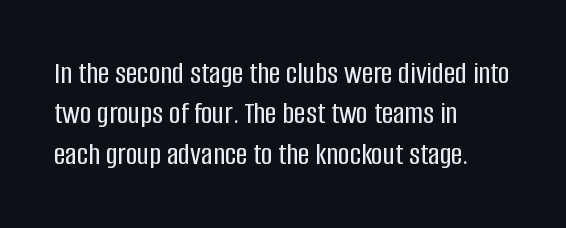
The image shows 32 px condensed sans-serif type, upright; set left-aligned, normal line spacing (1.26x), normal letter spacing, not underlined; low stroke contrast and a large x-height.
